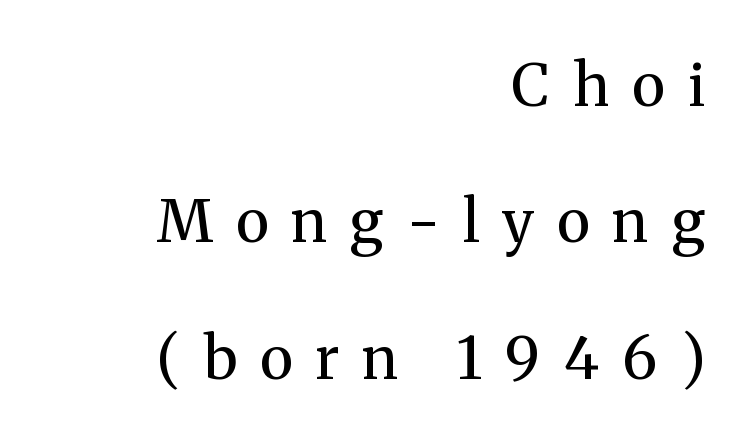
The image shows 59 px regular-weight serif type, upright; set right-aligned, loose line spacing (2.31x), unusually wide letter spacing (+0.39 em), not underlined; medium stroke contrast and a medium x-height.
